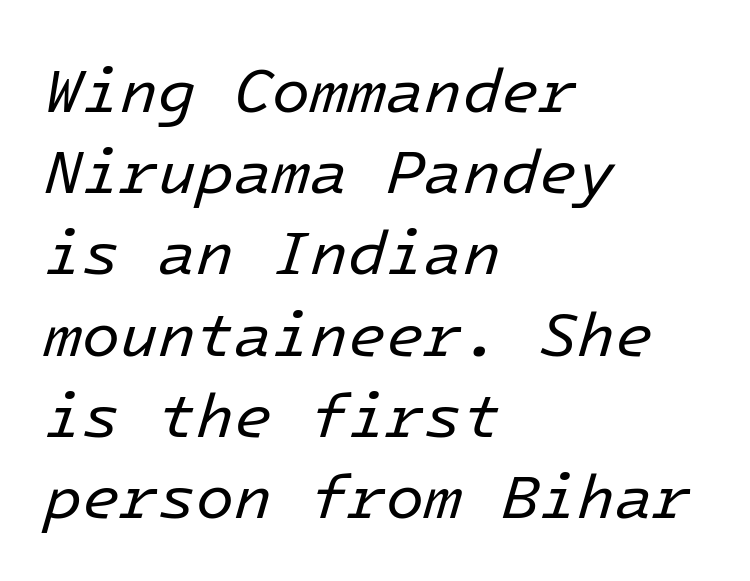
Q: Is the text bold? A: No.
Q: Is the text italic (slanted)? A: Yes, it leans right by about 16 degrees.
Q: Is the text underlined? A: No.
Q: How is the paragraph aligned? A: Left-aligned.
Q: Is the spacing between letters normal or unusually wide? A: Normal.
Q: Is the spacing between lines tight, normal or loose? A: Normal.
Q: Width (condensed, normal, or wide)? A: Normal.
Q: Stroke contrast? A: Low.
Q: x-height? A: Medium.
